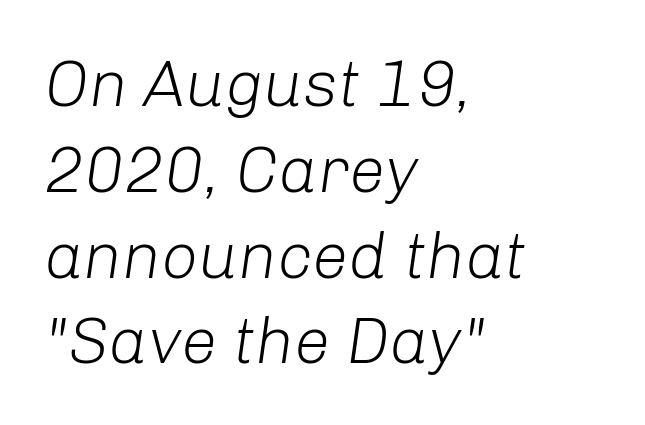
Check the space under the baseline: it is left empty. How would I describe the line gaps? Plain and ordinary. Is this a heavy cut? Hardly; it is regular or lighter. Where is the straight margin? On the left. Character widths vary here, with narrow letters taking less room than wide ones.
